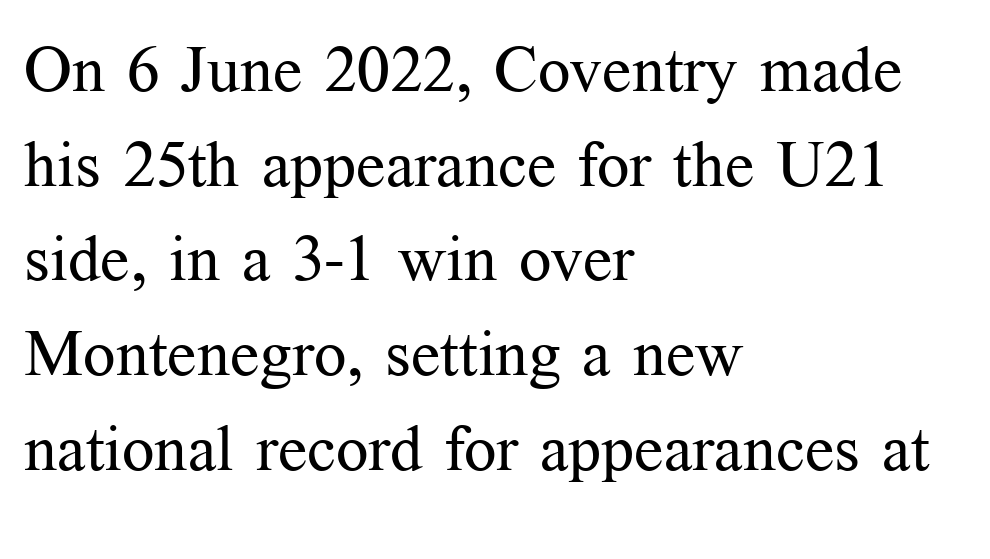
Q: Is the text bold? A: No.
Q: Is the text italic (slanted)? A: No, it is upright.
Q: Is the typeface a serif or a sans-serif typeface? A: Serif.
Q: Is the text underlined? A: No.
Q: How is the paragraph aligned? A: Left-aligned.
Q: Is the spacing between letters normal or unusually wide? A: Normal.
Q: Is the spacing between lines tight, normal or loose? A: Normal.
Q: Width (condensed, normal, or wide)? A: Normal.
Q: Stroke contrast? A: Medium.
Q: x-height? A: Medium.
Q: Monospaced? A: No.
